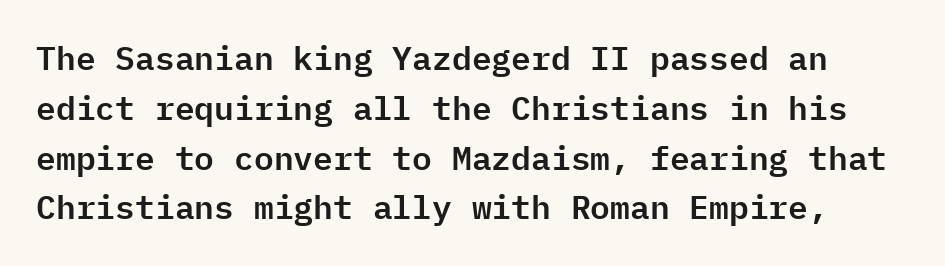
The image shows 33 px sans-serif type, upright, monospaced; set normal line spacing (1.51x), normal letter spacing, not underlined; low stroke contrast and a medium x-height.
